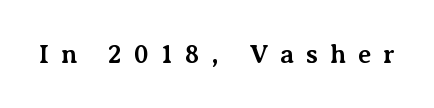
{"italic": "no", "bold": "yes", "underline": "no", "letter_spacing": "wide", "letter_spacing_em": 0.46, "glyph_px": 26}
